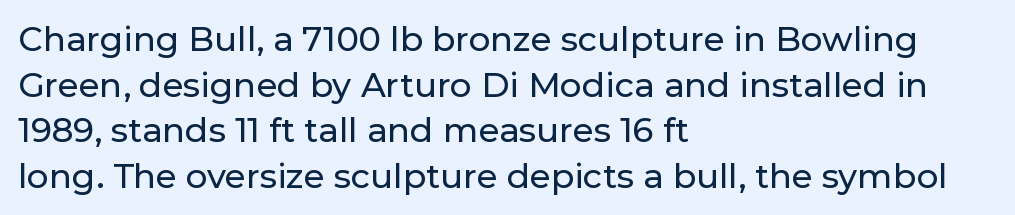
The image shows 34 px sans-serif type, upright; set left-aligned, normal line spacing (1.34x), normal letter spacing, not underlined; low stroke contrast and a medium x-height.
